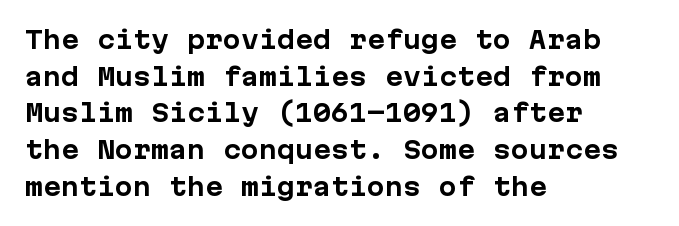
The image shows 24 px bold type, upright; set left-aligned, normal line spacing (1.53x), normal letter spacing, not underlined.
